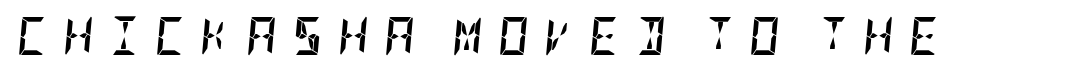
The image shows 38 px semibold, condensed type, italic (leaning right); set unusually wide letter spacing (+0.39 em), not underlined; low stroke contrast and a large x-height.
